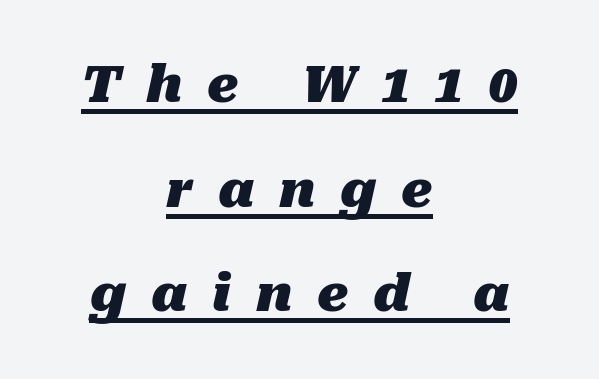
The sample has been set heavy, in full bold. The vertical gap from one line to the next is large. The text block is weighted toward neither margin, spreading evenly from the middle. Letter spacing: wide. The typography opts for an oblique posture over an upright one.
